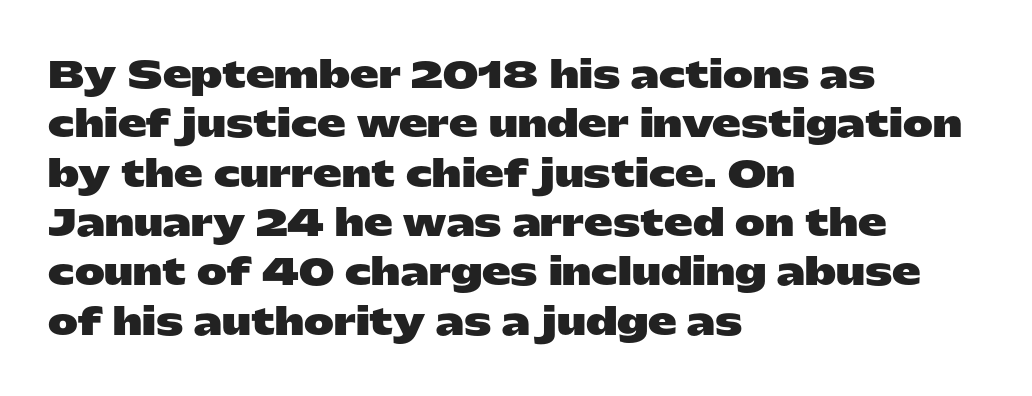
{"serif": "no", "italic": "no", "bold": "yes", "weight": "heavy", "width": "wide", "stroke_contrast": "low", "x_height": "medium", "monospaced": "no", "underline": "no", "align": "left", "line_spacing": "normal", "line_spacing_ratio": 1.37, "letter_spacing": "normal", "letter_spacing_em": 0.0, "glyph_px": 36}
